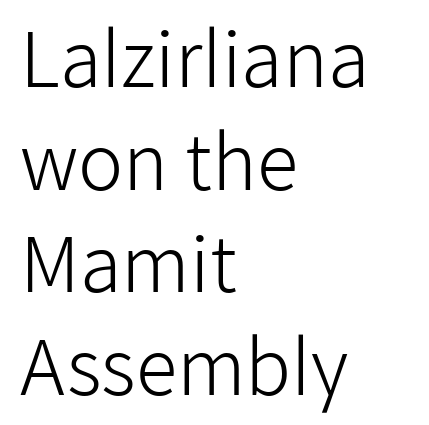
Q: Is the text bold? A: No.
Q: Is the text italic (slanted)? A: No, it is upright.
Q: Is the typeface a serif or a sans-serif typeface? A: Sans-serif.
Q: Is the text underlined? A: No.
Q: How is the paragraph aligned? A: Left-aligned.
Q: Is the spacing between letters normal or unusually wide? A: Normal.
Q: Is the spacing between lines tight, normal or loose? A: Normal.
Q: Width (condensed, normal, or wide)? A: Normal.
Q: Stroke contrast? A: Low.
Q: x-height? A: Medium.
Q: Monospaced? A: No.
